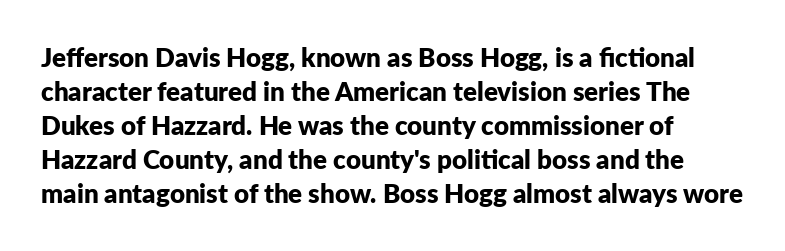
{"italic": "no", "bold": "yes", "underline": "no", "align": "left", "line_spacing": "normal", "line_spacing_ratio": 1.31, "letter_spacing": "normal", "letter_spacing_em": 0.0, "glyph_px": 26}
